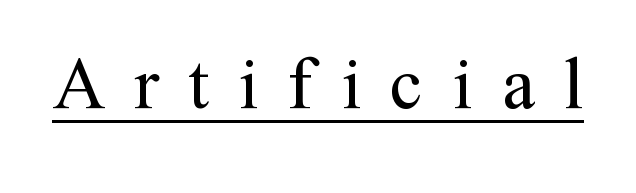
{"serif": "yes", "italic": "no", "bold": "no", "weight": "regular", "width": "normal", "stroke_contrast": "medium", "x_height": "medium", "monospaced": "no", "underline": "yes", "letter_spacing": "wide", "letter_spacing_em": 0.39, "glyph_px": 74}
